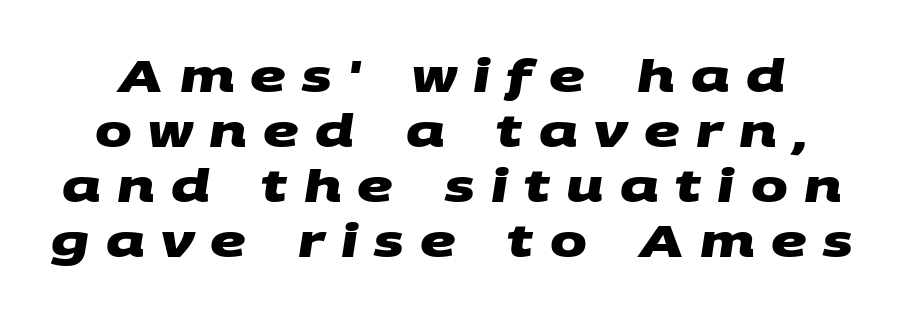
Q: Is the text bold? A: Yes.
Q: Is the typeface a serif or a sans-serif typeface? A: Sans-serif.
Q: Is the text underlined? A: No.
Q: Is the spacing between letters normal or unusually wide? A: Unusually wide.
Q: Is the spacing between lines tight, normal or loose? A: Normal.
Q: Width (condensed, normal, or wide)? A: Wide.
Q: Stroke contrast? A: Medium.
Q: x-height? A: Large.
Q: Monospaced? A: No.
